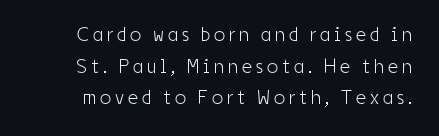
{"italic": "no", "bold": "no", "underline": "no", "line_spacing": "normal", "line_spacing_ratio": 1.58, "letter_spacing": "wide", "letter_spacing_em": 0.2, "glyph_px": 20}
